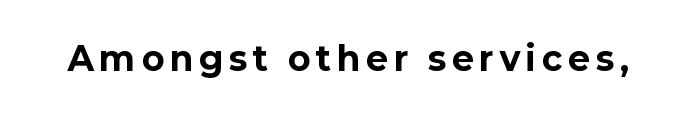
{"serif": "no", "italic": "no", "bold": "yes", "weight": "bold", "width": "normal", "stroke_contrast": "low", "x_height": "medium", "monospaced": "no", "underline": "no", "glyph_px": 33}
